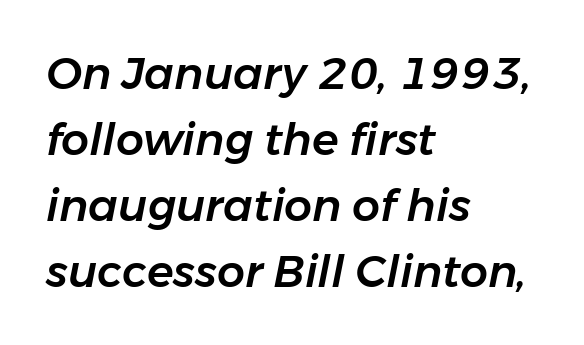
The image shows 44 px text type, italic (leaning right); set left-aligned, normal line spacing (1.5x), normal letter spacing, not underlined; low stroke contrast and a medium x-height.
